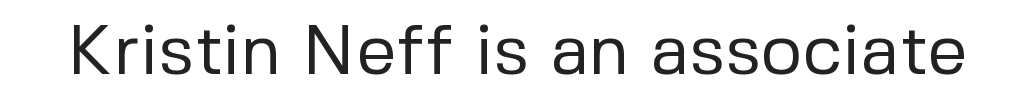
Q: Is the text bold? A: No.
Q: Is the text italic (slanted)? A: No, it is upright.
Q: Is the typeface a serif or a sans-serif typeface? A: Sans-serif.
Q: Is the text underlined? A: No.
Q: Is the spacing between letters normal or unusually wide? A: Normal.
Q: Width (condensed, normal, or wide)? A: Normal.
Q: Stroke contrast? A: Low.
Q: x-height? A: Medium.
Q: Monospaced? A: No.
